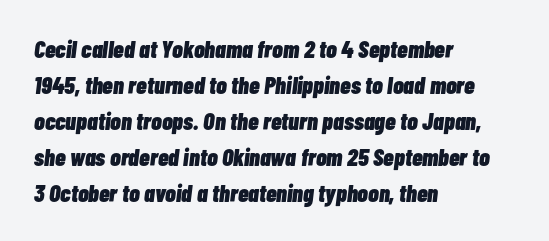
Q: Is the text bold? A: Yes.
Q: Is the text italic (slanted)? A: Yes, it leans right by about 7 degrees.
Q: Is the text underlined? A: No.
Q: How is the paragraph aligned? A: Left-aligned.
Q: Is the spacing between letters normal or unusually wide? A: Normal.
Q: Is the spacing between lines tight, normal or loose? A: Normal.
